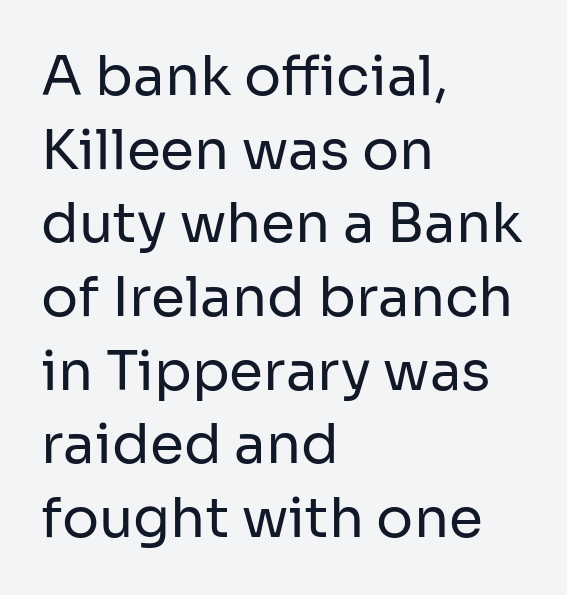
Quick note: interline space is typical. Character widths vary here, with narrow letters taking less room than wide ones. Decoration check: the copy has no underline. These lines stack with their left ends in a neat column. Serif or sans? Sans — the stroke terminals are bare. The letters look calm and open, with moderate or lighter stems.
